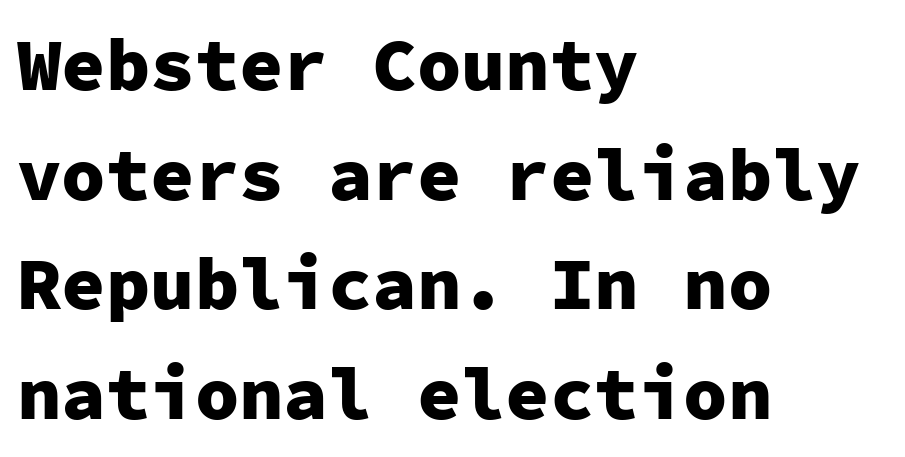
Quick note: not italic, upright. Reading down the block, your eye returns to a fixed left position each line. Emphasis by weight is at full strength: bold. Fixed-width glyphs throughout — classic coding-font behaviour.
